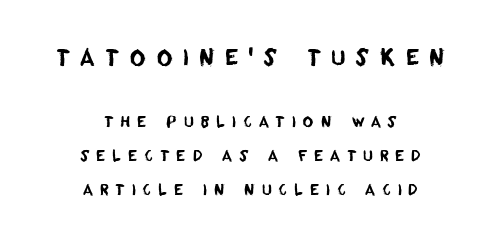
The letters in the upper block stand taller than those in the block below. Spacing between characters has been opened up far beyond the box default. A clean baseline with only descenders dipping below it. This sample is center-justified, so both line endings float freely. Students, observe: this is what heavily led, spacious text looks like.
